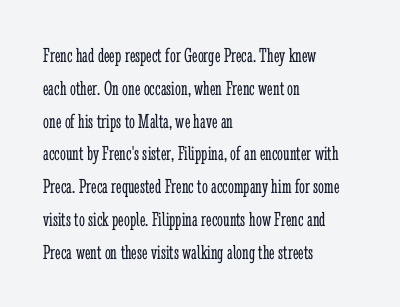
Q: Is the text bold? A: No.
Q: Is the text italic (slanted)? A: No, it is upright.
Q: Is the text underlined? A: No.
Q: How is the paragraph aligned? A: Left-aligned.
Q: Is the spacing between letters normal or unusually wide? A: Normal.
Q: Is the spacing between lines tight, normal or loose? A: Normal.
